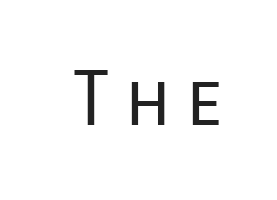
The image shows 76 px regular-weight sans-serif type, upright; set unusually wide letter spacing (+0.2 em), not underlined; low stroke contrast and a medium x-height.
